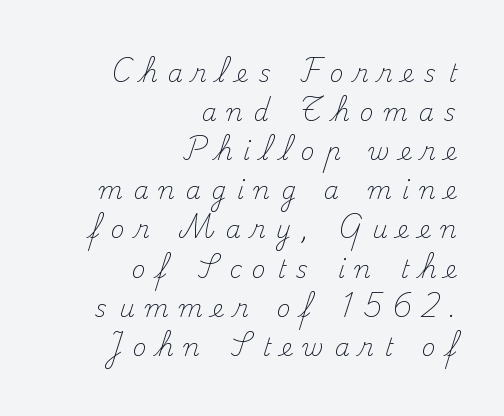
The line-height multiplier appears to be the usual default. Students, note that the glyphs here are deliberately spaced far apart. A light-to-regular cut is what we see here. Casual observation: everything's shoved over to the right.
